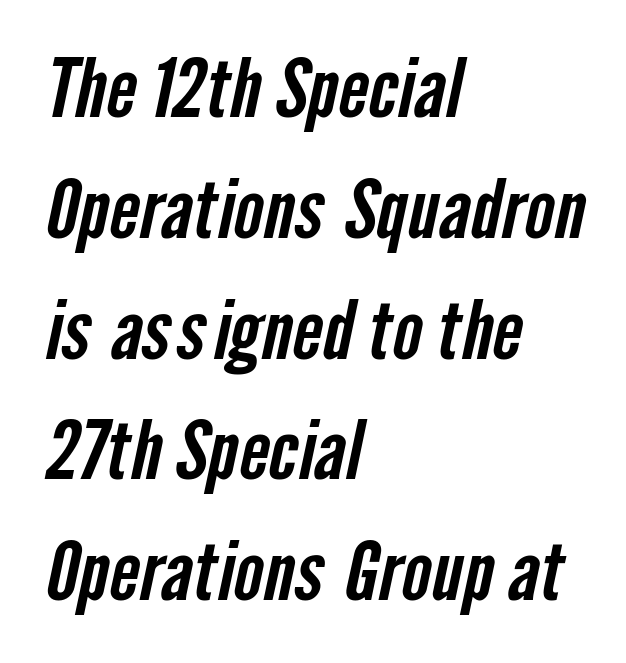
The image shows 80 px condensed sans-serif type; set left-aligned, normal line spacing (1.51x), normal letter spacing, not underlined; low stroke contrast and a medium x-height.
